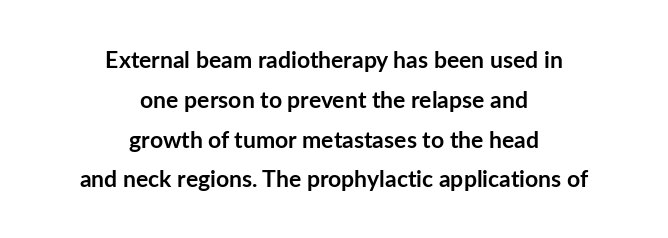
{"italic": "no", "bold": "yes", "underline": "no", "align": "center", "line_spacing_ratio": 1.73, "letter_spacing": "normal", "letter_spacing_em": 0.0, "glyph_px": 23}
